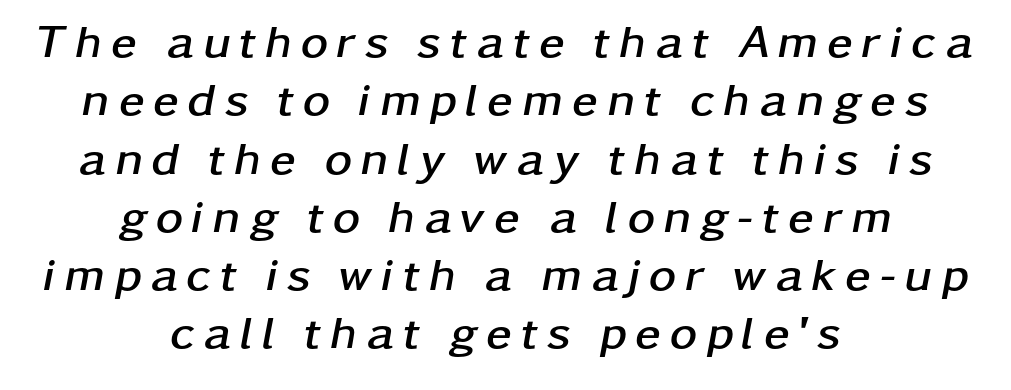
The image shows 47 px semibold, wide type, italic (leaning right); set centered, line spacing 1.24x, not underlined; low stroke contrast and a medium x-height.
